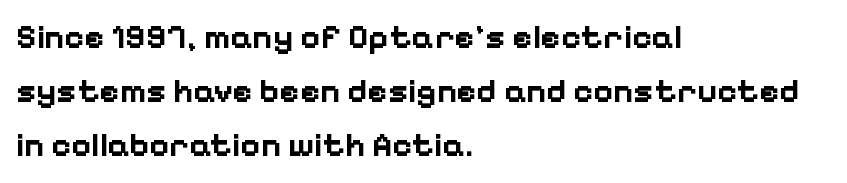
Q: Is the text bold? A: Yes.
Q: Is the text italic (slanted)? A: No, it is upright.
Q: Is the typeface a serif or a sans-serif typeface? A: Sans-serif.
Q: Is the text underlined? A: No.
Q: How is the paragraph aligned? A: Left-aligned.
Q: Is the spacing between letters normal or unusually wide? A: Normal.
Q: Is the spacing between lines tight, normal or loose? A: Normal.
Q: Width (condensed, normal, or wide)? A: Normal.
Q: Stroke contrast? A: Low.
Q: x-height? A: Medium.
Q: Monospaced? A: No.
